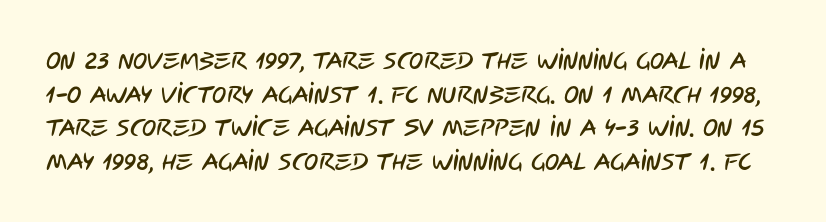
{"underline": "no", "line_spacing": "normal", "line_spacing_ratio": 1.4, "letter_spacing": "normal", "letter_spacing_em": 0.0, "glyph_px": 24}
